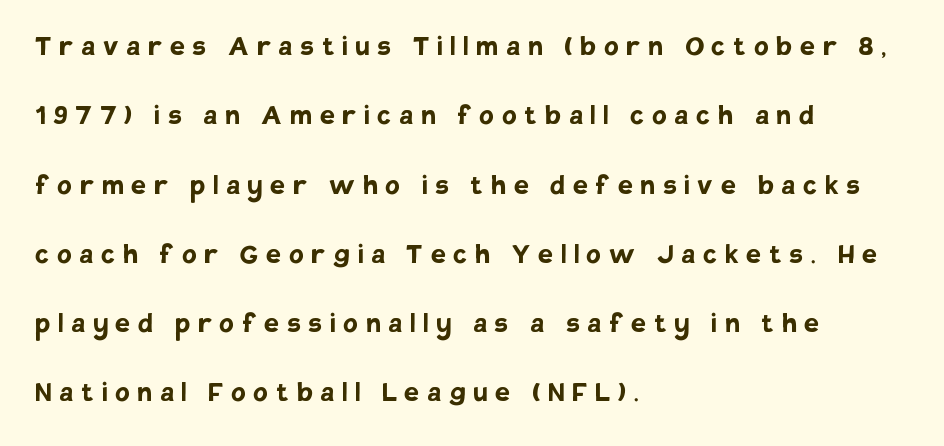
Q: Is the text bold? A: Yes.
Q: Is the text italic (slanted)? A: No, it is upright.
Q: Is the typeface a serif or a sans-serif typeface? A: Sans-serif.
Q: Is the text underlined? A: No.
Q: How is the paragraph aligned? A: Left-aligned.
Q: Is the spacing between letters normal or unusually wide? A: Unusually wide.
Q: Is the spacing between lines tight, normal or loose? A: Loose.
Q: Width (condensed, normal, or wide)? A: Normal.
Q: Stroke contrast? A: Low.
Q: x-height? A: Large.
Q: Monospaced? A: No.
